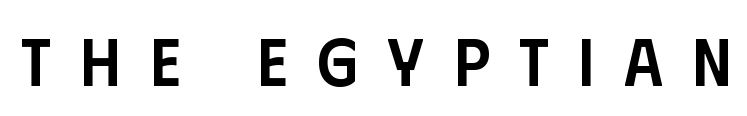
{"serif": "no", "italic": "no", "bold": "semi", "weight": "semibold", "width": "condensed", "stroke_contrast": "low", "x_height": "large", "monospaced": "no", "underline": "no", "letter_spacing": "wide", "letter_spacing_em": 0.44, "glyph_px": 68}
